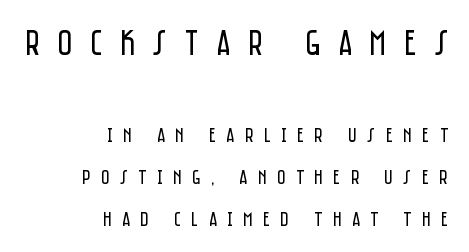
{"serif": "no", "italic": "no", "bold": "no", "weight": "regular", "width": "condensed", "stroke_contrast": "low", "x_height": "large", "monospaced": "no", "underline": "no", "align": "right", "line_spacing": "loose", "line_spacing_ratio": 2.0, "letter_spacing": "wide", "letter_spacing_em": 0.49, "larger_block": "first", "size_ratio": 1.71, "glyph_px": 36}
